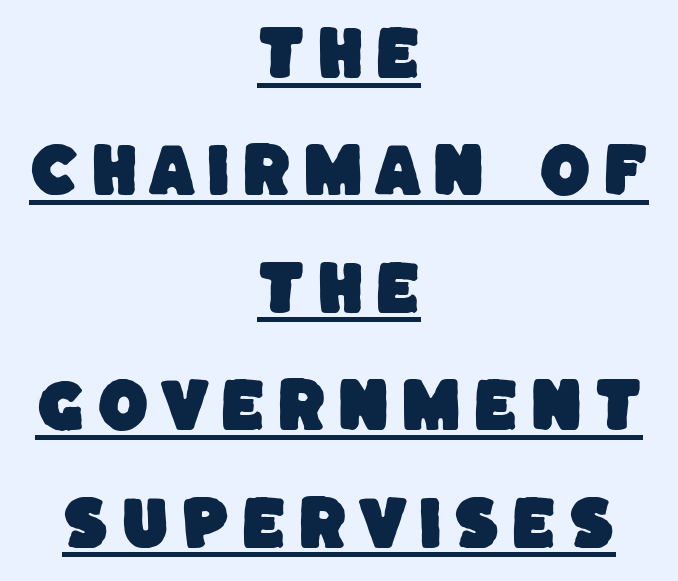
The sample's only ornament is a line tracing under the words. If you folded the block vertically in half, each line would mirror itself in length. Horizontal bands of white between lines are thick stripes. Proportional: the letters do not fall into vertical columns. The typeface chosen for these lines omits serifs.
